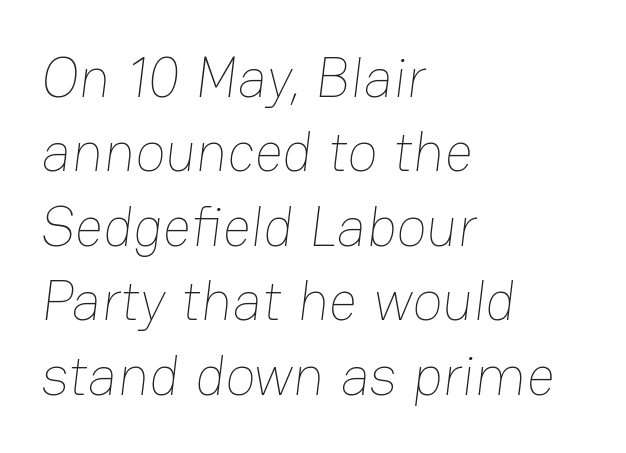
Q: Is the text bold? A: No.
Q: Is the text underlined? A: No.
Q: How is the paragraph aligned? A: Left-aligned.
Q: Is the spacing between letters normal or unusually wide? A: Normal.
Q: Is the spacing between lines tight, normal or loose? A: Normal.
Q: Width (condensed, normal, or wide)? A: Normal.
Q: Stroke contrast? A: Low.
Q: x-height? A: Medium.
Q: Monospaced? A: No.
